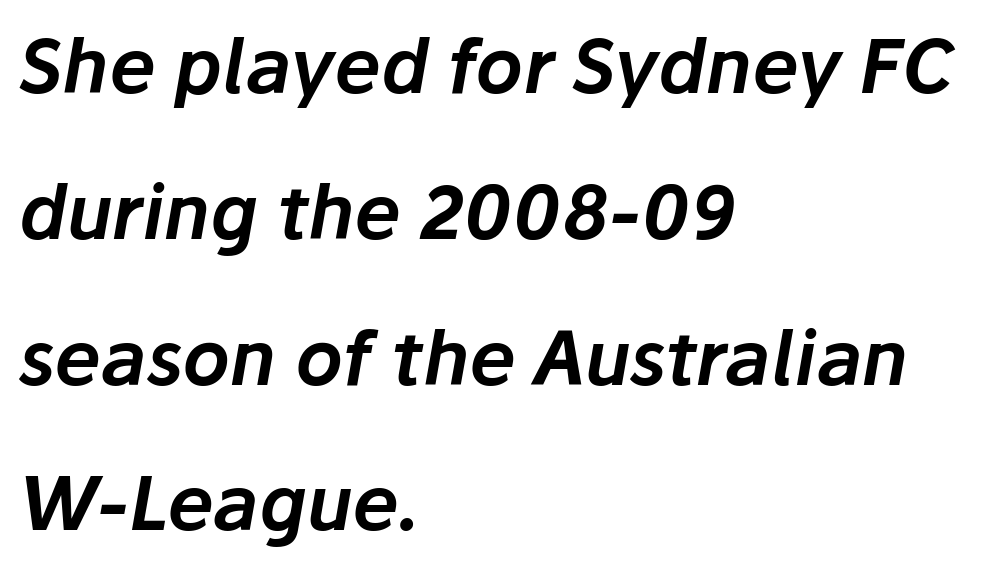
This sample uses plain, unmodified letter spacing. A typesetter would call this proportional, since set widths differ per character. Notice how the passage keeps a crisp vertical edge on the left only. This block would shrink considerably if given ordinary leading; it's expanded now. The axis of the letterforms is tilted away from vertical. Words float on clear page, feet unadorned.
